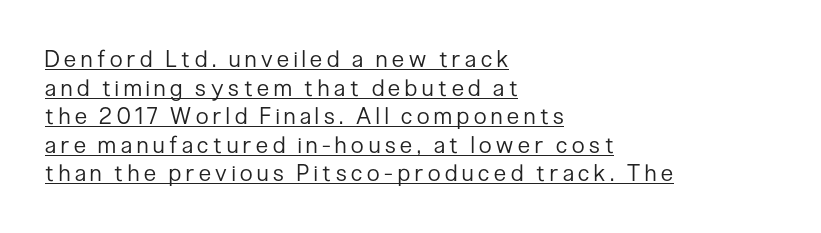
The image shows 23 px text type, upright; set left-aligned, line spacing 1.24x, unusually wide letter spacing (+0.21 em), underlined.
